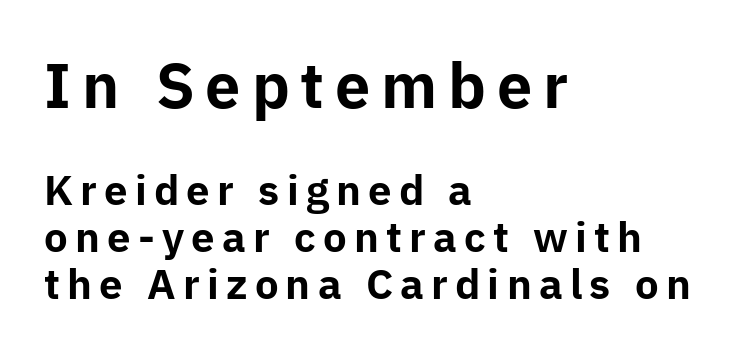
These lines are composed in type without serifs. The paragraph has a hard left edge and a soft right edge. Reading top to bottom, the characters get smaller at the block break. The face used here is proportionally spaced, like ordinary book or web type. Italic? Not at all — the glyphs are vertical.
